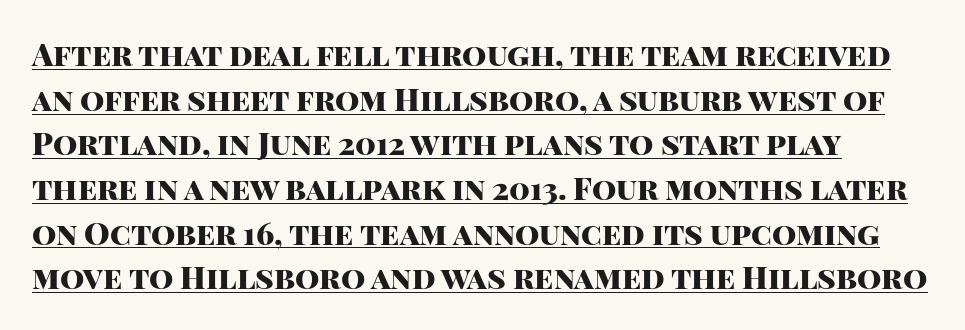
The image shows 31 px heavy sans-serif type, upright; set left-aligned, normal line spacing (1.44x), normal letter spacing, underlined; high stroke contrast and a large x-height.
